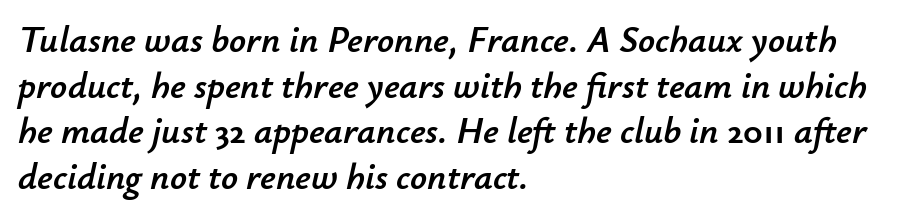
The image shows 37 px text type, italic (leaning right); set left-aligned, line spacing 1.23x, normal letter spacing, not underlined; low stroke contrast and a small x-height.
